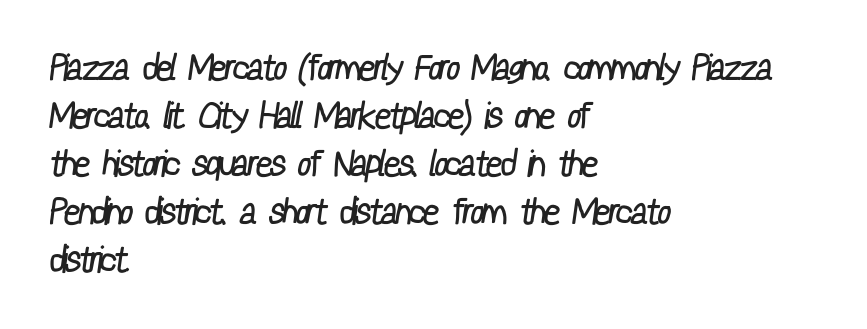
{"serif": "no", "bold": "no", "weight": "regular", "width": "condensed", "stroke_contrast": "low", "x_height": "medium", "monospaced": "no", "underline": "no", "align": "left", "line_spacing": "normal", "line_spacing_ratio": 1.33, "letter_spacing": "normal", "letter_spacing_em": 0.0, "glyph_px": 36}
